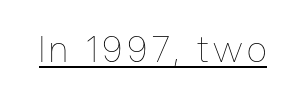
Looks like regular typesetting: each glyph gets only the width it needs. Underline: present. Posture: straight, roman, zero tilt. Stem width sits at or under what a default text font uses.
